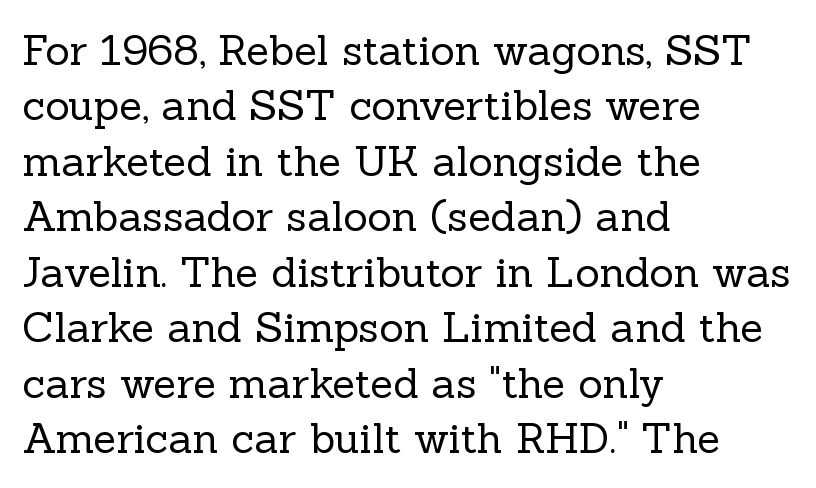
{"serif": "yes", "italic": "no", "bold": "no", "weight": "regular", "width": "normal", "x_height": "medium", "monospaced": "no", "underline": "no", "align": "left", "line_spacing": "normal", "line_spacing_ratio": 1.32, "letter_spacing": "normal", "letter_spacing_em": 0.0, "glyph_px": 42}
